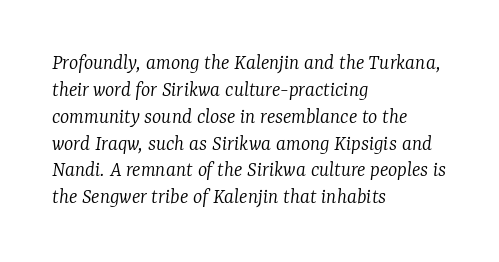
Underline: absent. Yep, that's italic — everything's leaning. Weight: regular or lighter. The rendering anchors every line to the left-hand side. Nothing unusual about the tracking: characters are spaced as the font intends.
